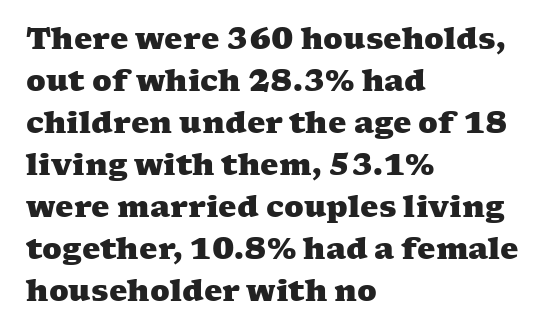
{"serif": "yes", "bold": "yes", "weight": "heavy", "width": "wide", "stroke_contrast": "medium", "x_height": "medium", "monospaced": "no", "underline": "no", "align": "left", "line_spacing": "normal", "line_spacing_ratio": 1.45, "letter_spacing": "normal", "letter_spacing_em": 0.0, "glyph_px": 29}
